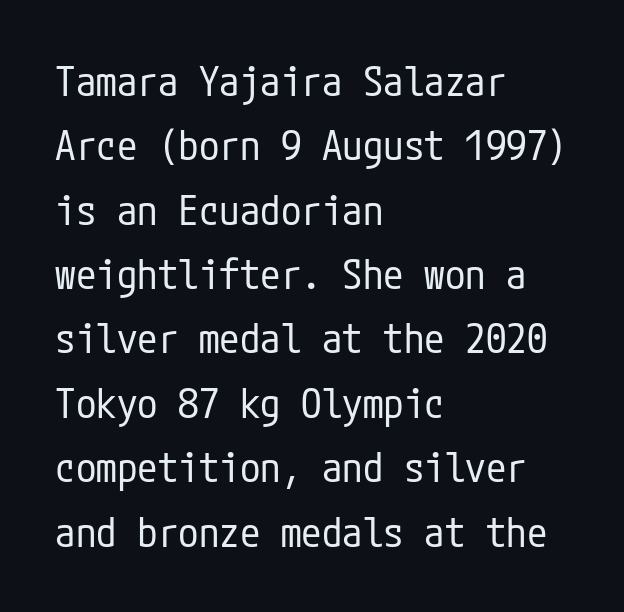
{"serif": "no", "italic": "no", "bold": "no", "weight": "regular", "width": "condensed", "stroke_contrast": "low", "x_height": "medium", "underline": "no", "align": "left", "line_spacing": "normal", "line_spacing_ratio": 1.57, "letter_spacing": "normal", "letter_spacing_em": 0.0, "glyph_px": 41}
